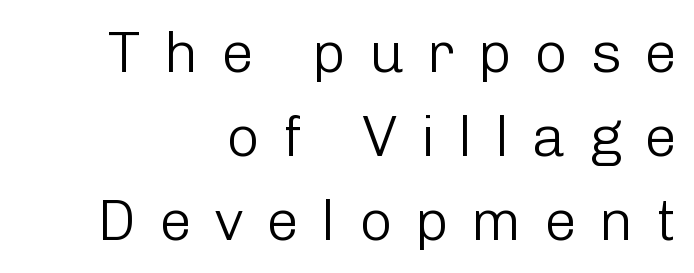
Q: Is the text bold? A: No.
Q: Is the text italic (slanted)? A: No, it is upright.
Q: Is the typeface a serif or a sans-serif typeface? A: Sans-serif.
Q: Is the text underlined? A: No.
Q: How is the paragraph aligned? A: Right-aligned.
Q: Is the spacing between letters normal or unusually wide? A: Unusually wide.
Q: Is the spacing between lines tight, normal or loose? A: Normal.
Q: Width (condensed, normal, or wide)? A: Normal.
Q: Stroke contrast? A: Low.
Q: x-height? A: Medium.
Q: Monospaced? A: No.
